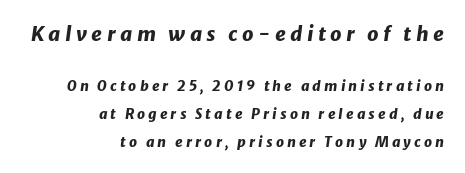
The image shows 20 px bold type, italic (leaning right); set right-aligned, loose line spacing (2.01x), unusually wide letter spacing (+0.22 em), not underlined; the first (top) block is 1.43x larger.
